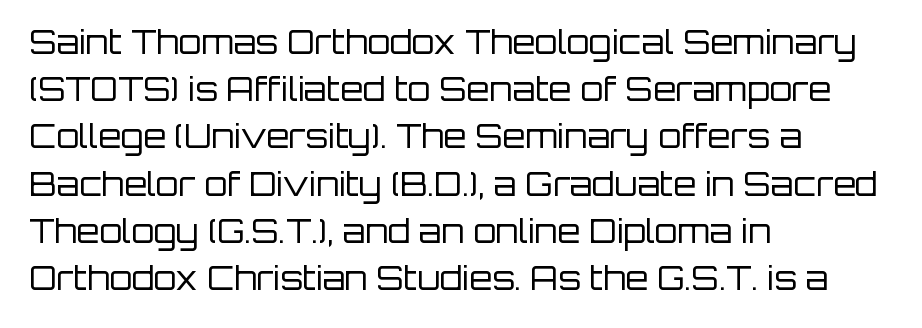
The image shows 33 px regular-weight sans-serif type, upright; set left-aligned, normal line spacing (1.43x), normal letter spacing, not underlined; low stroke contrast and a large x-height.
